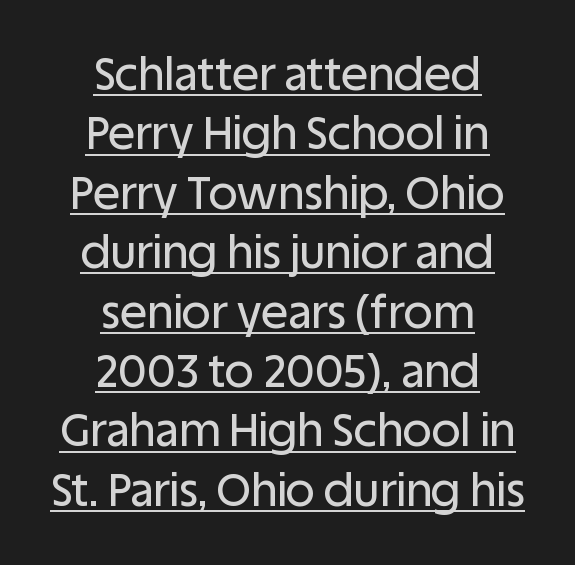
You can see a thin bar hugging the bottom of the glyphs. Caption: standard tracking, unaltered. Leftover space on each line is divided equally before and after the words. If you drew a line through each stem, it would be perfectly vertical. The designer left line spacing at the default.
